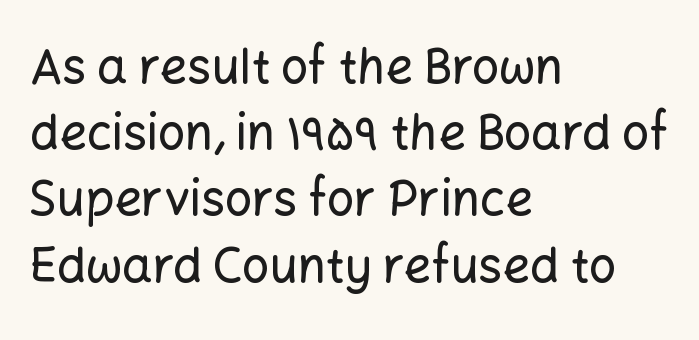
The image shows 48 px sans-serif type, upright; set left-aligned, normal line spacing (1.38x), normal letter spacing, not underlined; low stroke contrast and a medium x-height.
